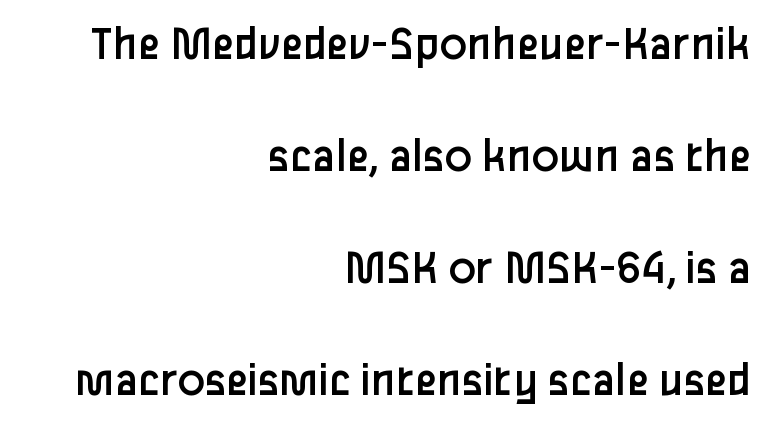
This sample trades compactness for vertical openness between lines. The weight would be labelled regular, book, light, or lighter still. This sample uses plain, unmodified letter spacing. Each letter keeps its own natural width here, so spacing adapts to shape. No word sits above an underline. The face used here is a sans, in the tradition of grotesques and geometrics.
